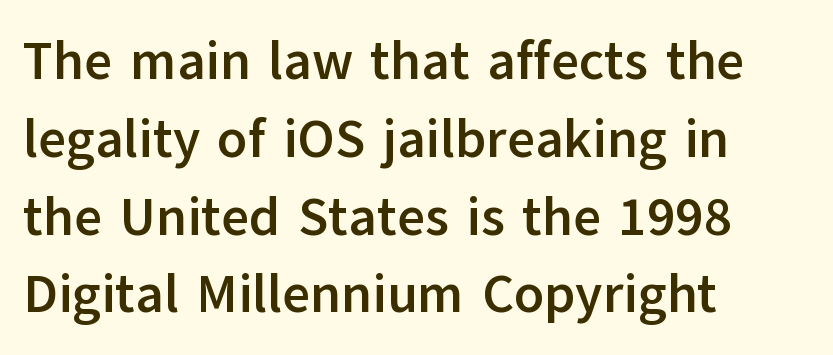
Q: Is the text bold? A: Yes.
Q: Is the text italic (slanted)? A: No, it is upright.
Q: Is the typeface a serif or a sans-serif typeface? A: Sans-serif.
Q: Is the text underlined? A: No.
Q: How is the paragraph aligned? A: Left-aligned.
Q: Is the spacing between letters normal or unusually wide? A: Normal.
Q: Is the spacing between lines tight, normal or loose? A: Normal.
Q: Width (condensed, normal, or wide)? A: Normal.
Q: Stroke contrast? A: Low.
Q: x-height? A: Medium.
Q: Monospaced? A: No.
